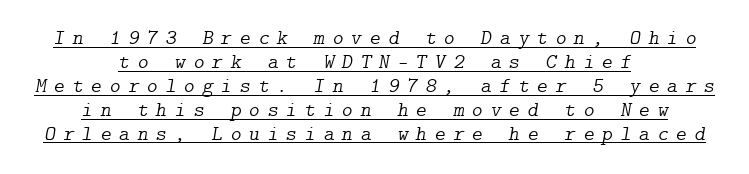
{"italic": "yes", "lean": "right", "slant_degrees": 9, "bold": "no", "underline": "yes", "align": "center", "line_spacing": "tight", "line_spacing_ratio": 1.14, "letter_spacing": "wide", "letter_spacing_em": 0.36, "glyph_px": 21}
